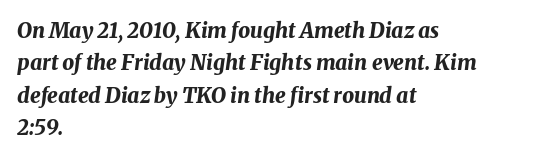
The image shows 21 px bold type, italic (leaning right); set left-aligned, normal line spacing (1.54x), normal letter spacing, not underlined.
